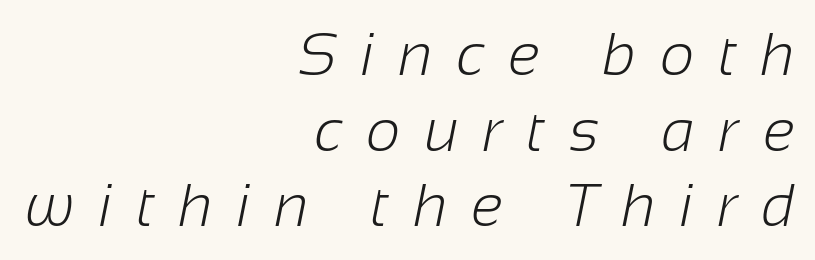
{"serif": "no", "bold": "no", "weight": "light", "width": "normal", "stroke_contrast": "low", "x_height": "medium", "monospaced": "no", "underline": "no", "align": "right", "line_spacing": "normal", "line_spacing_ratio": 1.26, "letter_spacing": "wide", "letter_spacing_em": 0.4, "glyph_px": 60}
